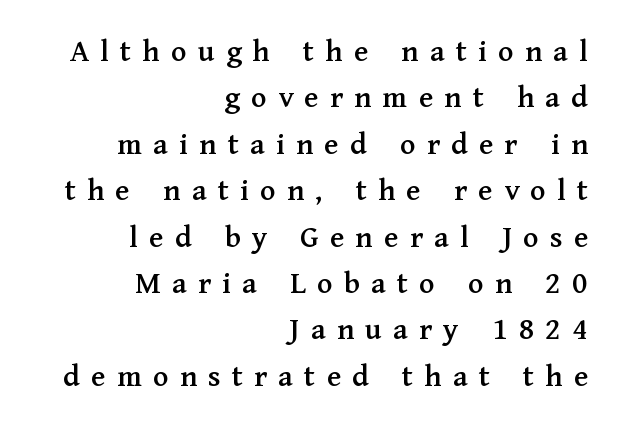
The image shows 32 px serif type, upright; set right-aligned, normal line spacing (1.45x), unusually wide letter spacing (+0.35 em), not underlined; medium stroke contrast and a medium x-height.
